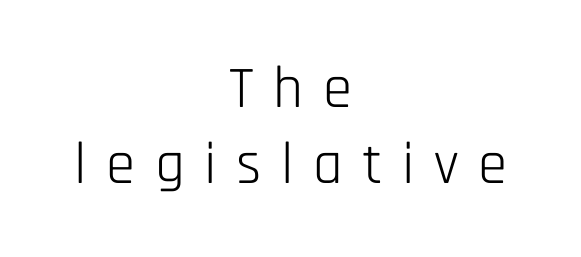
Reading down the block, each line starts at a different indent, mirrored at its end. Heaviness? Minimal to ordinary, like unemphasized prose. A clean baseline with only descenders dipping below it. Serif or sans? Sans — the stroke terminals are bare.
